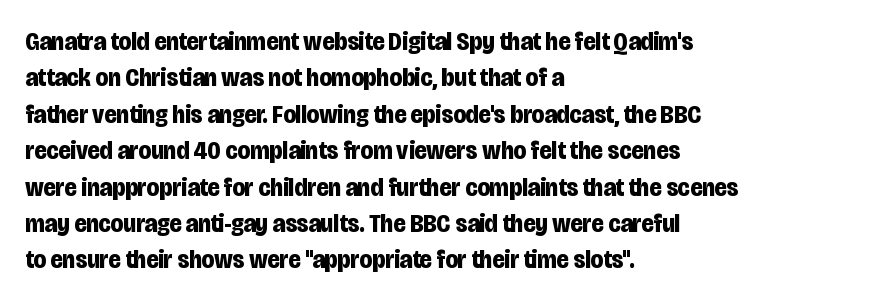
The image shows 26 px bold type, upright; set left-aligned, normal line spacing (1.4x), normal letter spacing, not underlined.
